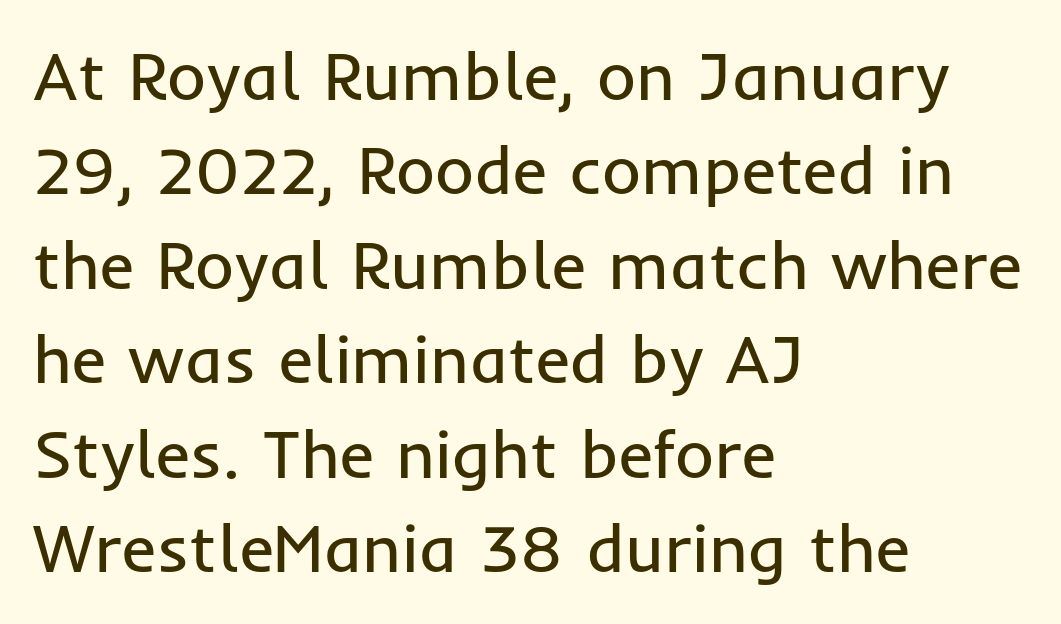
Q: Is the text bold? A: No.
Q: Is the text italic (slanted)? A: No, it is upright.
Q: Is the typeface a serif or a sans-serif typeface? A: Sans-serif.
Q: Is the text underlined? A: No.
Q: How is the paragraph aligned? A: Left-aligned.
Q: Is the spacing between letters normal or unusually wide? A: Normal.
Q: Is the spacing between lines tight, normal or loose? A: Normal.
Q: Width (condensed, normal, or wide)? A: Normal.
Q: Stroke contrast? A: Low.
Q: x-height? A: Medium.
Q: Monospaced? A: No.
